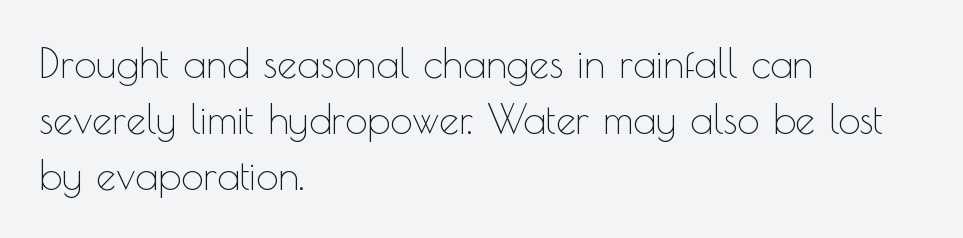
This sample has the flowing, uneven cadence of proportional lettering. The typeface chosen for these lines omits serifs. Spacing between characters is what you'd get straight out of the box. Characters remain perfectly vertical along every line.
